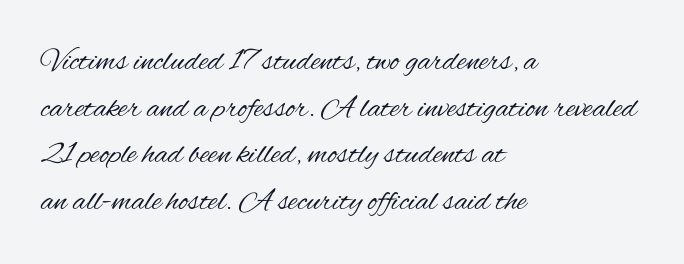
The image shows 32 px regular-weight, condensed sans-serif type; set left-aligned, normal line spacing (1.46x), normal letter spacing, not underlined; medium stroke contrast and a small x-height.
